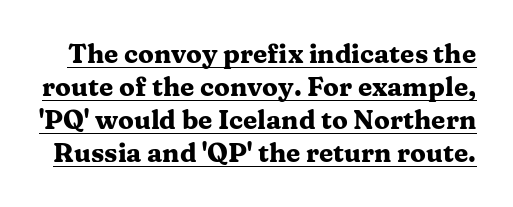
The image shows 26 px bold type, upright; set normal line spacing (1.27x), normal letter spacing, underlined.
